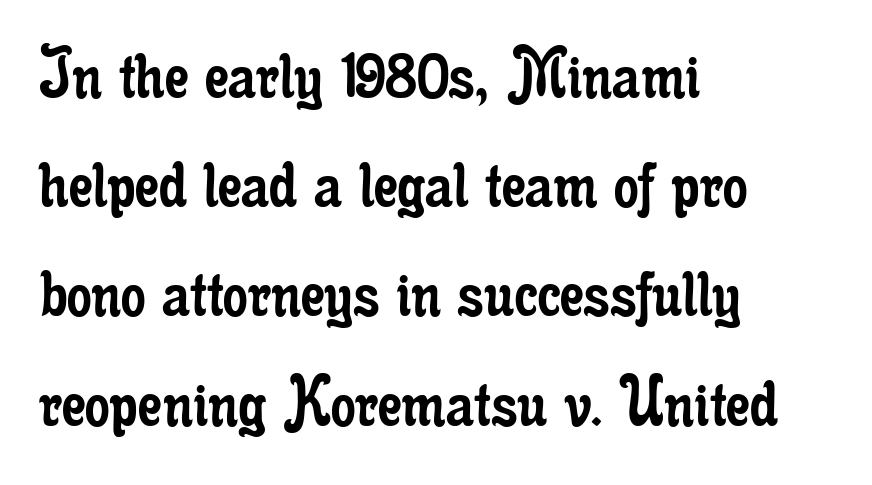
Q: Is the text bold? A: No.
Q: Is the text italic (slanted)? A: No, it is upright.
Q: Is the typeface a serif or a sans-serif typeface? A: Serif.
Q: Is the text underlined? A: No.
Q: How is the paragraph aligned? A: Left-aligned.
Q: Is the spacing between letters normal or unusually wide? A: Normal.
Q: Is the spacing between lines tight, normal or loose? A: Normal.
Q: Width (condensed, normal, or wide)? A: Condensed.
Q: Stroke contrast? A: Low.
Q: x-height? A: Small.
Q: Monospaced? A: No.
